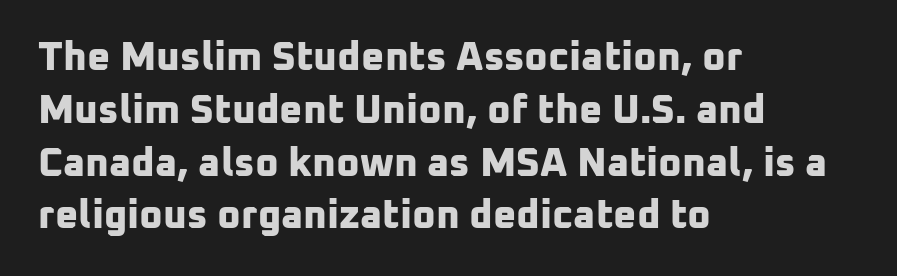
The face used here is proportionally spaced, like ordinary book or web type. Clear beneath every line of the passage. Reading down the column, the eye jumps a familiar distance to each next line. Is the type bold? Yes — the strokes are clearly thick and heavy.
